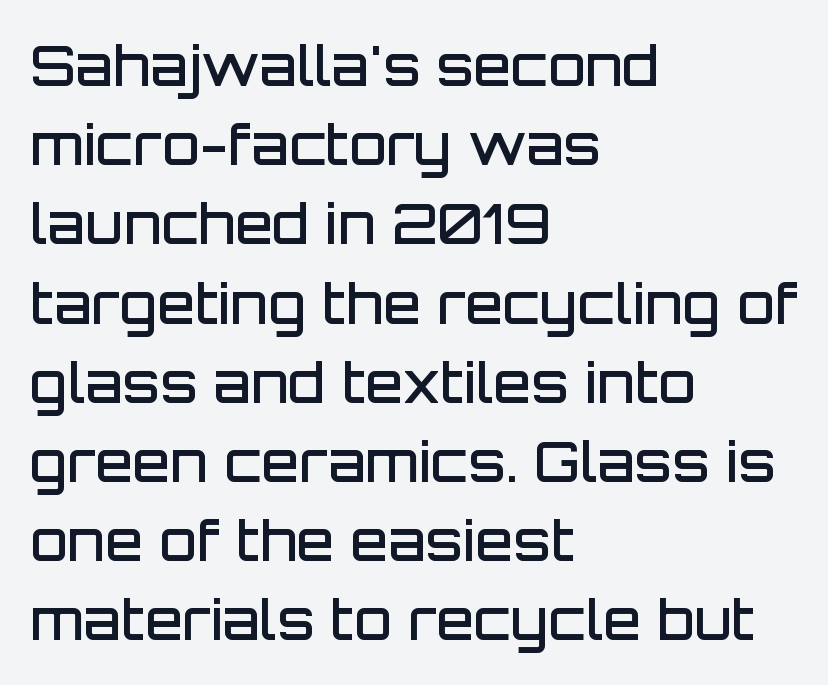
{"serif": "no", "italic": "no", "bold": "semi", "weight": "semibold", "width": "normal", "stroke_contrast": "low", "x_height": "large", "monospaced": "no", "underline": "no", "align": "left", "line_spacing": "normal", "line_spacing_ratio": 1.44, "letter_spacing": "normal", "letter_spacing_em": 0.0, "glyph_px": 55}
